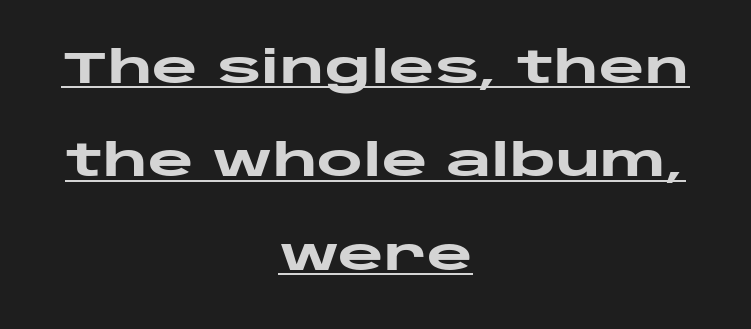
The image shows 44 px heavy, wide sans-serif type, upright; set centered, loose line spacing (2.12x), normal letter spacing, underlined; low stroke contrast and a large x-height.
